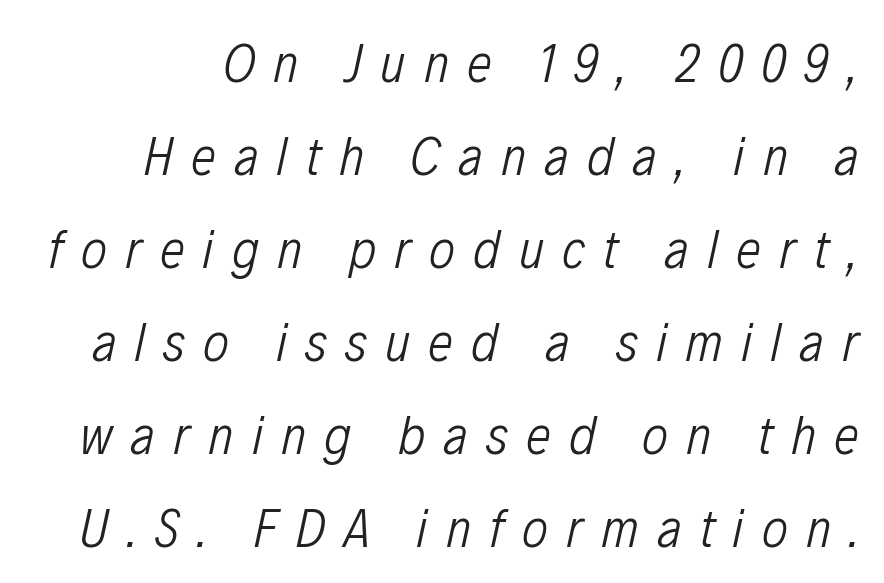
{"italic": "yes", "lean": "right", "slant_degrees": 12, "bold": "no", "weight": "light", "width": "condensed", "stroke_contrast": "low", "x_height": "medium", "monospaced": "no", "underline": "no", "line_spacing": "normal", "line_spacing_ratio": 1.66, "letter_spacing": "wide", "letter_spacing_em": 0.32, "glyph_px": 56}
